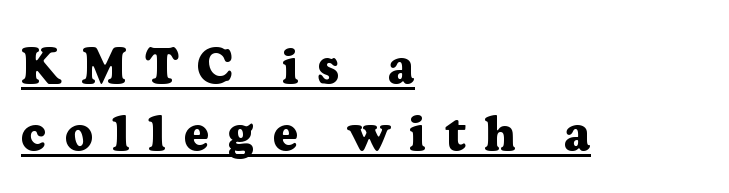
Line starts are locked; line ends wander. A typesetter would call this proportional, since set widths differ per character. Someone cranked the tracking dial way up on this one. Caption: bold face, heavy strokes. Unlike italic type, these characters show no tilt at all.
